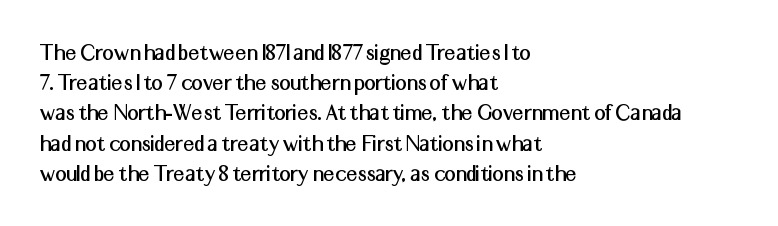
Standard letterfit; no display-style spreading of the glyphs. A typesetter would mark this as roman, not italic. Does the copy run flush right? No — it runs flush left. Words float on clear page, feet unadorned.
